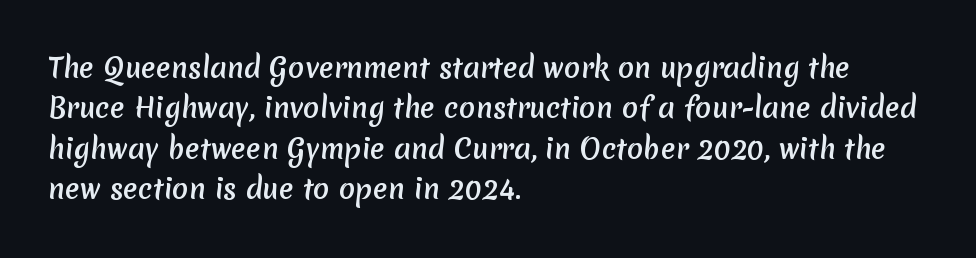
This rendering features lettering with no underline. Successive baselines arrive at the customary interval. Leftover space on each line is placed entirely after the last word. The passage shown has conventional tracking throughout.
